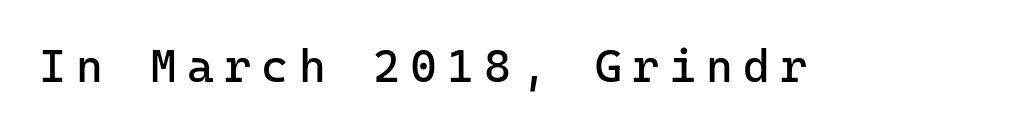
{"serif": "no", "italic": "no", "bold": "no", "weight": "regular", "width": "normal", "stroke_contrast": "low", "x_height": "medium", "underline": "no", "letter_spacing": "wide", "letter_spacing_em": 0.22, "glyph_px": 46}
